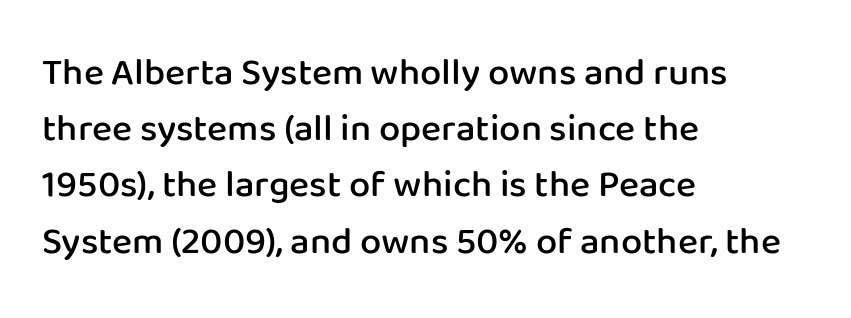
The image shows 38 px semibold sans-serif type, upright; set left-aligned, normal line spacing (1.48x), normal letter spacing, not underlined; low stroke contrast and a medium x-height.
